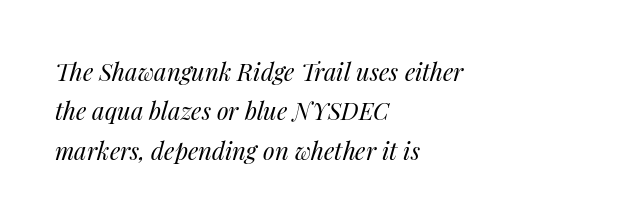
The image shows 24 px text type, italic (leaning right); set left-aligned, normal line spacing (1.64x), normal letter spacing, not underlined.
